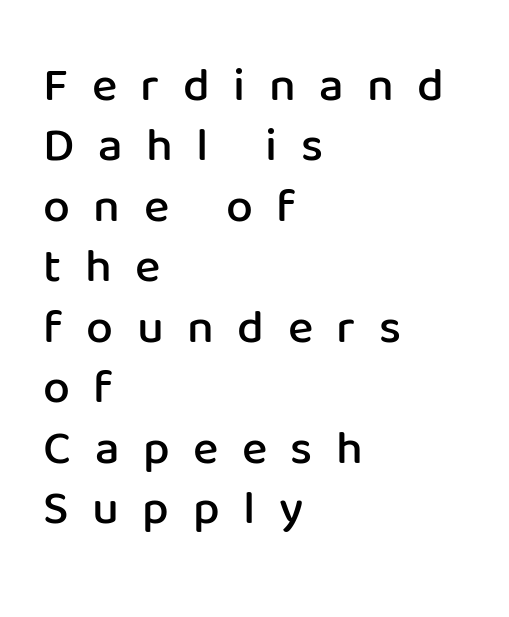
Q: Is the text bold? A: Semi-bold.
Q: Is the text italic (slanted)? A: No, it is upright.
Q: Is the typeface a serif or a sans-serif typeface? A: Sans-serif.
Q: Is the text underlined? A: No.
Q: How is the paragraph aligned? A: Left-aligned.
Q: Is the spacing between letters normal or unusually wide? A: Unusually wide.
Q: Is the spacing between lines tight, normal or loose? A: Normal.
Q: Width (condensed, normal, or wide)? A: Normal.
Q: Stroke contrast? A: Low.
Q: x-height? A: Medium.
Q: Monospaced? A: No.
